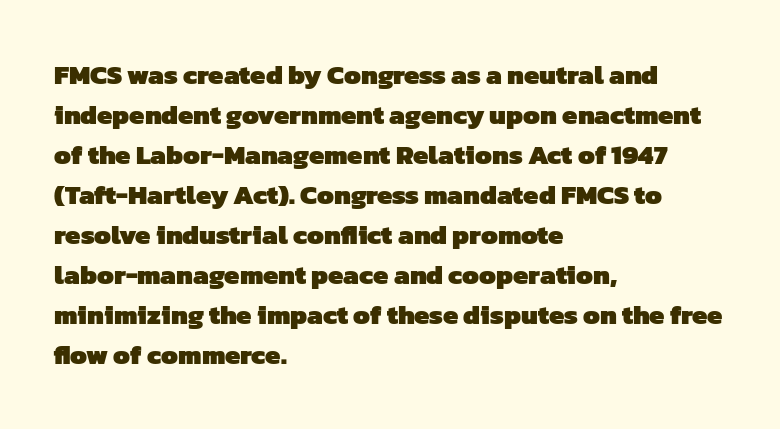
The image shows 27 px bold type; set left-aligned, normal line spacing (1.48x), normal letter spacing, not underlined.
